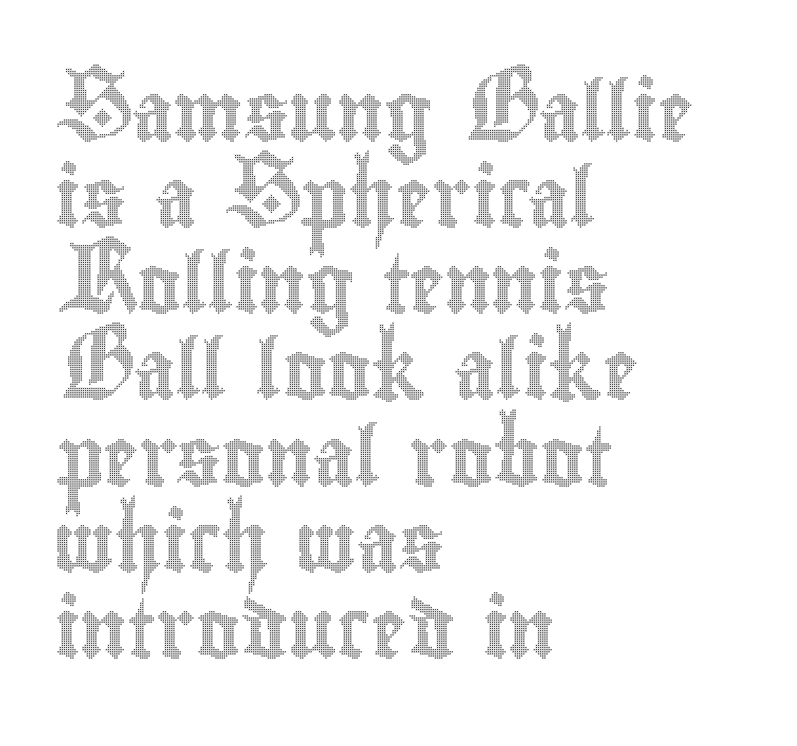
{"italic": "no", "width": "condensed", "x_height": "small", "monospaced": "no", "underline": "no", "align": "left", "line_spacing": "normal", "line_spacing_ratio": 1.46, "letter_spacing": "normal", "letter_spacing_em": 0.0, "glyph_px": 59}
